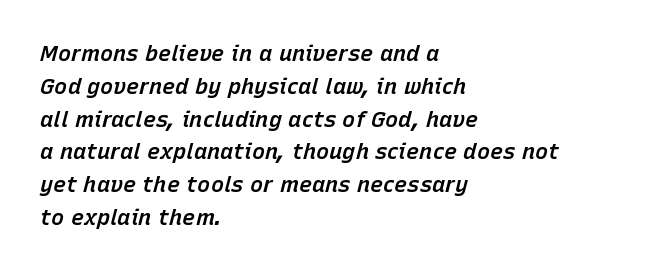
Q: Is the text bold? A: Semi-bold.
Q: Is the text italic (slanted)? A: Yes, it leans right by about 15 degrees.
Q: Is the text underlined? A: No.
Q: How is the paragraph aligned? A: Left-aligned.
Q: Is the spacing between letters normal or unusually wide? A: Normal.
Q: Is the spacing between lines tight, normal or loose? A: Normal.
